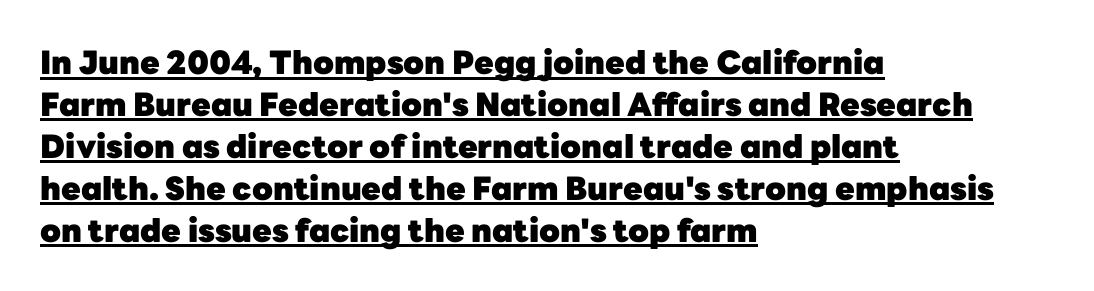
{"serif": "no", "italic": "no", "bold": "yes", "weight": "heavy", "width": "normal", "stroke_contrast": "low", "x_height": "medium", "monospaced": "no", "underline": "yes", "align": "left", "line_spacing": "normal", "line_spacing_ratio": 1.31, "letter_spacing": "normal", "letter_spacing_em": 0.0, "glyph_px": 32}
